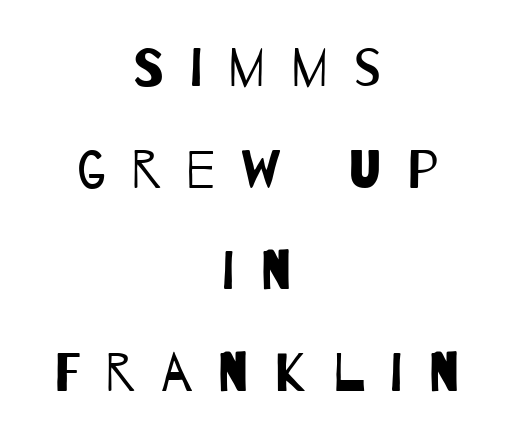
Q: Is the text bold? A: No.
Q: Is the typeface a serif or a sans-serif typeface? A: Sans-serif.
Q: Is the text underlined? A: No.
Q: How is the paragraph aligned? A: Centered.
Q: Is the spacing between letters normal or unusually wide? A: Unusually wide.
Q: Width (condensed, normal, or wide)? A: Condensed.
Q: Stroke contrast? A: Low.
Q: x-height? A: Large.
Q: Monospaced? A: No.
